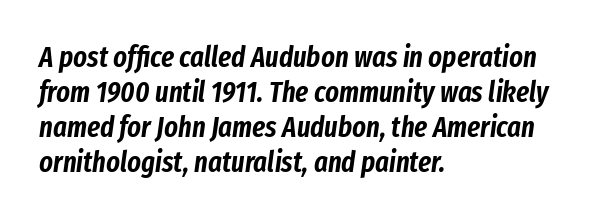
The image shows 29 px condensed type, italic (leaning right); set left-aligned, line spacing 1.21x, normal letter spacing, not underlined; low stroke contrast and a medium x-height.
